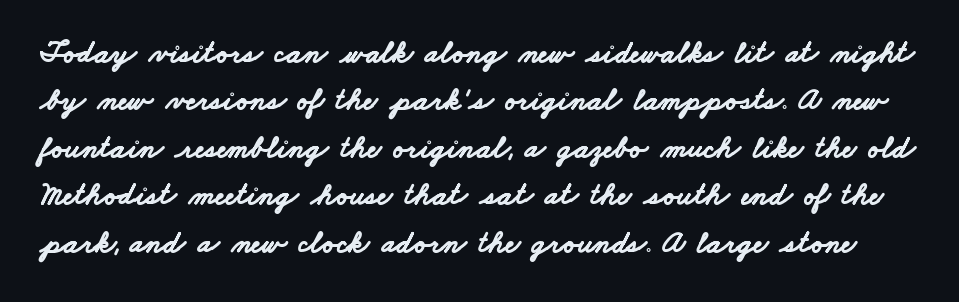
{"serif": "no", "bold": "yes", "weight": "bold", "width": "wide", "stroke_contrast": "low", "x_height": "small", "monospaced": "no", "underline": "no", "line_spacing": "normal", "line_spacing_ratio": 1.53, "letter_spacing": "normal", "letter_spacing_em": 0.0, "glyph_px": 31}
